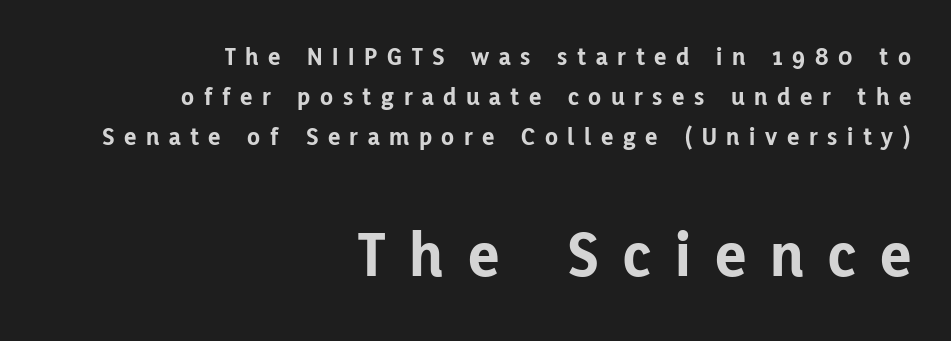
Do the characters align in a grid? No, the font is proportional. It's the straight-up-and-down kind of type. The characters look thick and weighty, a clear bold. This sample keeps an unexceptional amount of space between lines. The composition opens small and finishes big.
